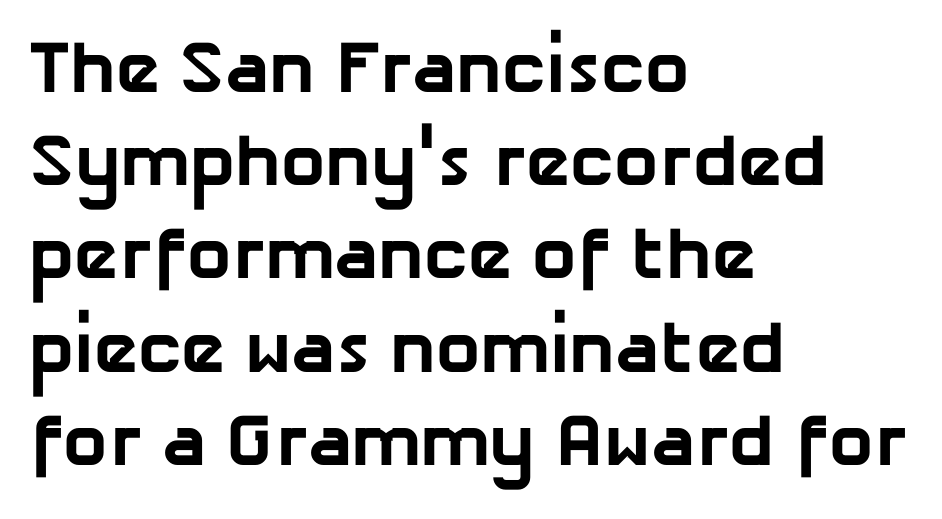
The image shows 74 px bold sans-serif type; set left-aligned, normal line spacing (1.26x), normal letter spacing, not underlined; low stroke contrast and a medium x-height.
